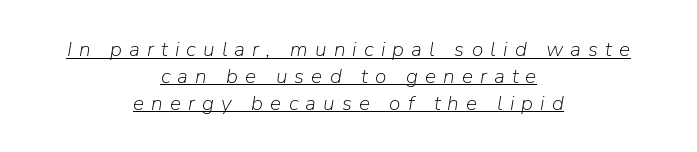
Q: Is the text bold? A: No.
Q: Is the text italic (slanted)? A: Yes, it leans right by about 9 degrees.
Q: Is the text underlined? A: Yes.
Q: How is the paragraph aligned? A: Centered.
Q: Is the spacing between letters normal or unusually wide? A: Unusually wide.
Q: Is the spacing between lines tight, normal or loose? A: Normal.
